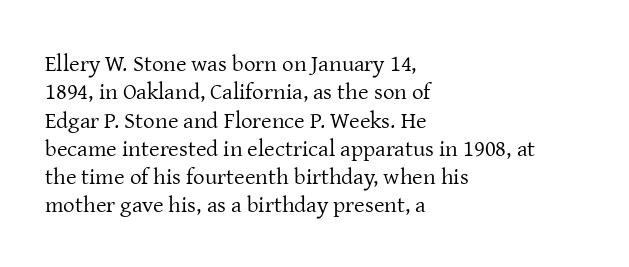
Nobody touched the tracking dial on this one. Visually the block forms a straight wall on the left and a jagged coastline on the right. Posture: upright roman. Beneath every word, the page is bare.
